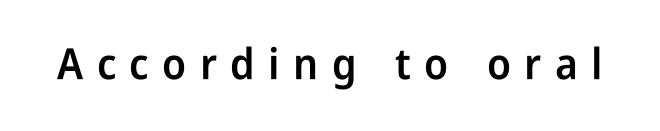
The image shows 43 px semibold, condensed sans-serif type, upright; set unusually wide letter spacing (+0.31 em), not underlined; low stroke contrast and a medium x-height.
